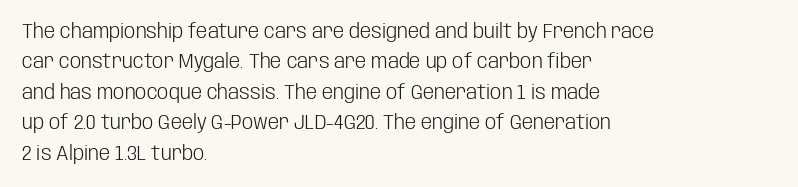
The typesetting does not lean heavy: it is not bold. Words appear dense and cohesive because spacing is normal. Every character sits straight up, as roman type does. What's the leading like? Ordinary, nothing unusual. Glance below the letters and you will spot only blank space.
